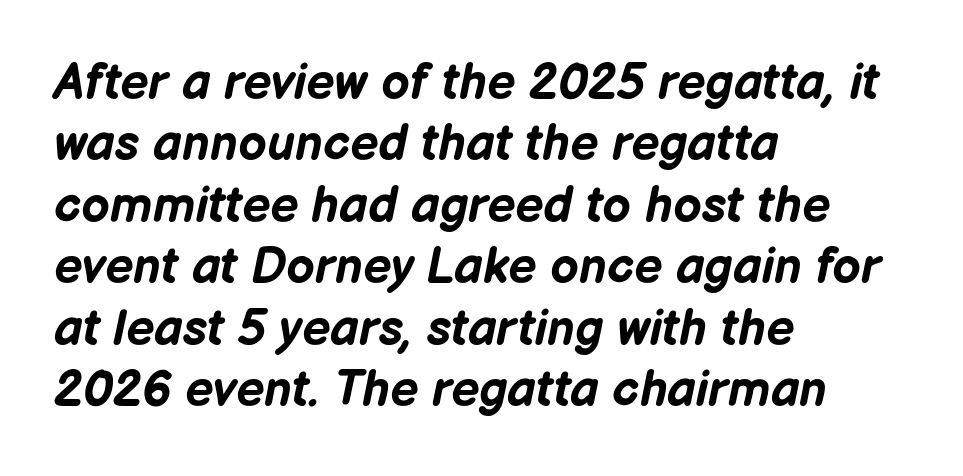
Tracking here is standard; glyphs follow each other at the usual distance. No word sits above an underline. The letters advance in unequal steps, a hallmark of proportional type. Looking at the ascenders, they clearly lean. Emphasis by weight is at full strength: bold. If you drew a ruler down the left edge, every line would touch it.
